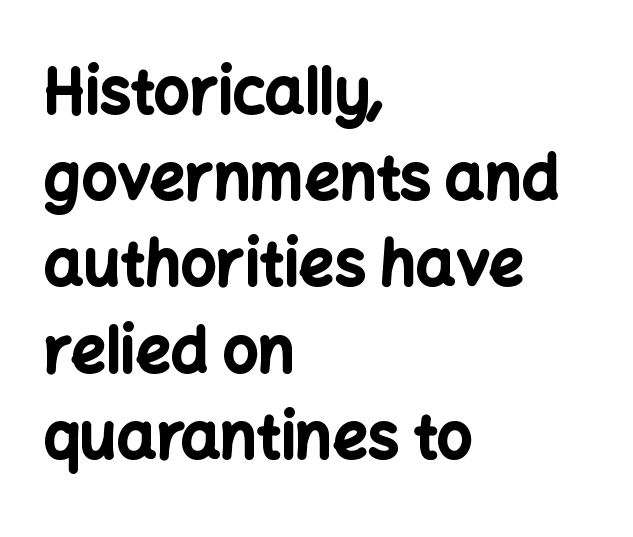
Note the varied advance widths — an 'i' is clearly narrower than an 'm'. The font's upright variant was chosen for this text. Tracking here is standard; glyphs follow each other at the usual distance. Type style note: lacks serifs. Leading matches the norm, producing a regular column.
